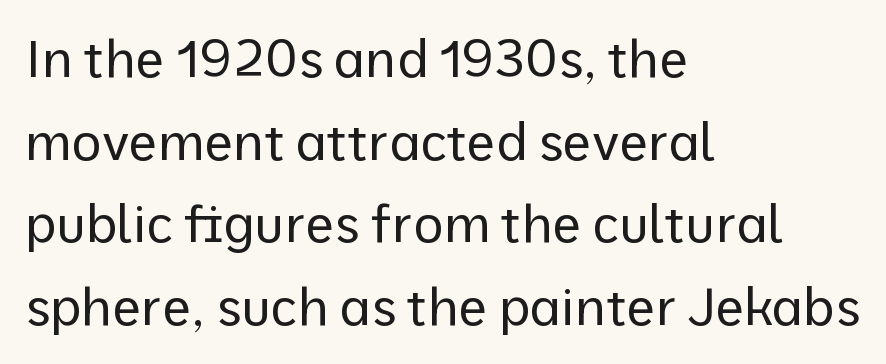
{"serif": "no", "italic": "no", "bold": "no", "weight": "regular", "width": "normal", "stroke_contrast": "low", "x_height": "medium", "monospaced": "no", "underline": "no", "align": "left", "line_spacing": "normal", "line_spacing_ratio": 1.59, "letter_spacing": "normal", "letter_spacing_em": 0.0, "glyph_px": 52}
